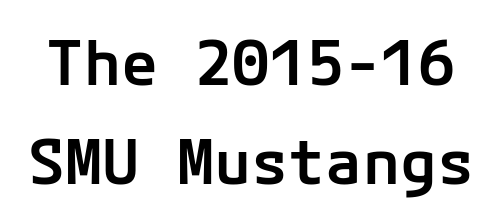
Q: Is the text bold? A: Semi-bold.
Q: Is the text italic (slanted)? A: No, it is upright.
Q: Is the typeface a serif or a sans-serif typeface? A: Sans-serif.
Q: Is the text underlined? A: No.
Q: Is the spacing between letters normal or unusually wide? A: Normal.
Q: Is the spacing between lines tight, normal or loose? A: Normal.
Q: Width (condensed, normal, or wide)? A: Normal.
Q: Stroke contrast? A: Low.
Q: x-height? A: Medium.
